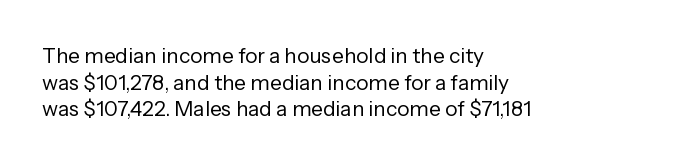
Summary of weight: not heavy and not bold. The vertical gap from one line to the next is medium. The type is set solid horizontally, with unmodified tracking. No italicization has been applied; the sample stays upright. The paragraph shown leans on its left margin. The gap between lines stays unmarked.
